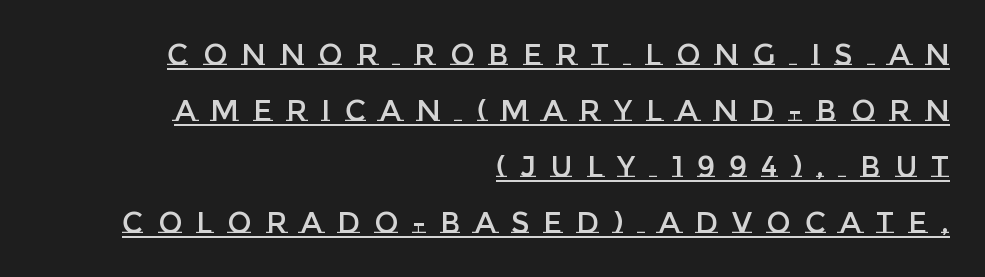
{"italic": "no", "width": "normal", "stroke_contrast": "low", "x_height": "large", "monospaced": "no", "underline": "yes", "align": "right", "line_spacing": "loose", "line_spacing_ratio": 1.93, "letter_spacing": "wide", "letter_spacing_em": 0.49, "glyph_px": 29}
